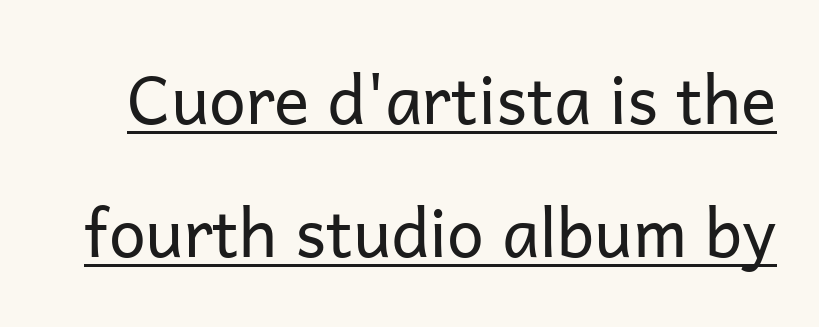
{"serif": "no", "italic": "no", "bold": "no", "weight": "regular", "width": "normal", "stroke_contrast": "low", "x_height": "medium", "monospaced": "no", "underline": "yes", "line_spacing": "loose", "line_spacing_ratio": 2.02, "letter_spacing": "normal", "letter_spacing_em": 0.0, "glyph_px": 66}
